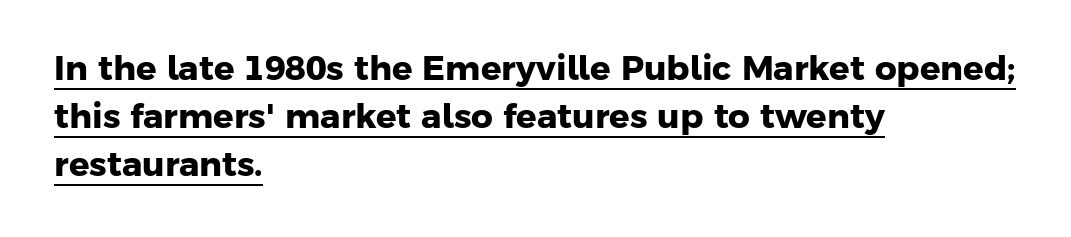
The image shows 34 px heavy sans-serif type; set left-aligned, normal line spacing (1.41x), normal letter spacing, underlined; low stroke contrast and a medium x-height.
